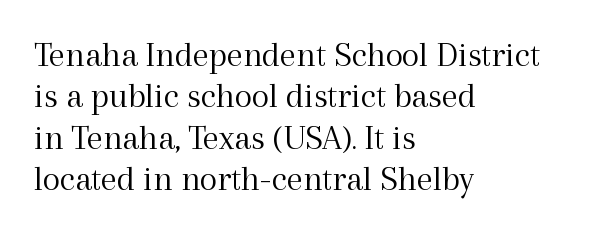
Q: Is the text bold? A: No.
Q: Is the text italic (slanted)? A: No, it is upright.
Q: Is the typeface a serif or a sans-serif typeface? A: Serif.
Q: Is the text underlined? A: No.
Q: How is the paragraph aligned? A: Left-aligned.
Q: Is the spacing between letters normal or unusually wide? A: Normal.
Q: Is the spacing between lines tight, normal or loose? A: Tight.
Q: Width (condensed, normal, or wide)? A: Normal.
Q: x-height? A: Medium.
Q: Monospaced? A: No.
